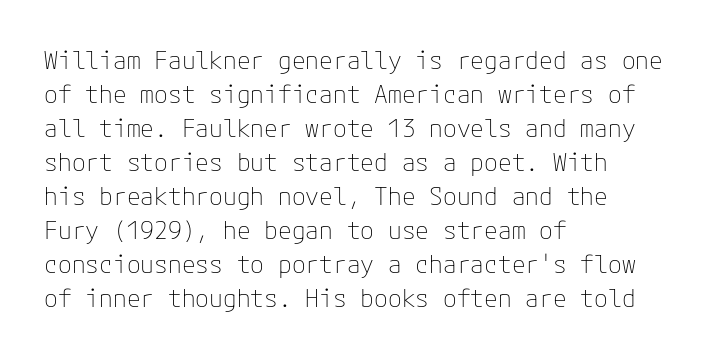
A normal amount of white space separates one row of letters from the next. Honestly, the letter spacing is just normal — you wouldn't notice it. The font's upright variant was chosen for this text. Is this a heavy cut? Hardly; it is regular or lighter. Caption: multi-line text, flush left, ragged right.
